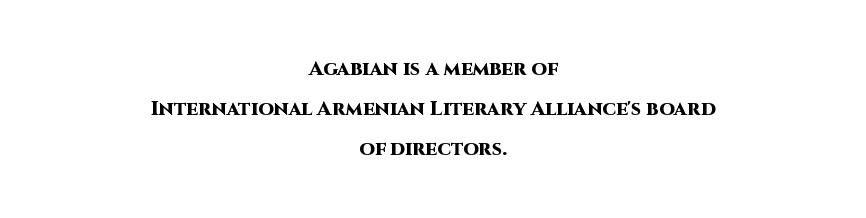
The image shows 20 px bold type, upright; set centered, loose line spacing (2.0x), normal letter spacing, not underlined.
